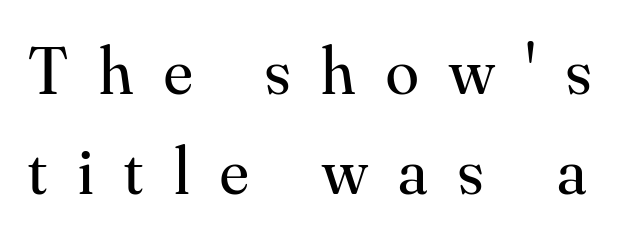
The image shows 67 px regular-weight serif type, upright; set normal line spacing (1.49x), unusually wide letter spacing (+0.46 em), not underlined; medium stroke contrast and a small x-height.
